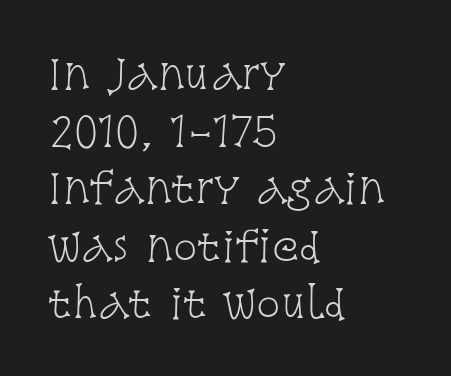
The image shows 40 px light, condensed serif type, upright; set left-aligned, normal line spacing (1.43x), normal letter spacing, not underlined; low stroke contrast and a large x-height.
